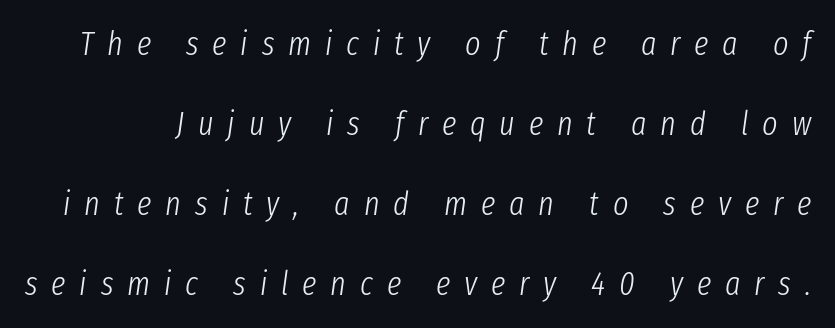
The image shows 33 px light, condensed type, italic (leaning right); set loose line spacing (2.42x), unusually wide letter spacing (+0.42 em), not underlined; low stroke contrast and a medium x-height.
